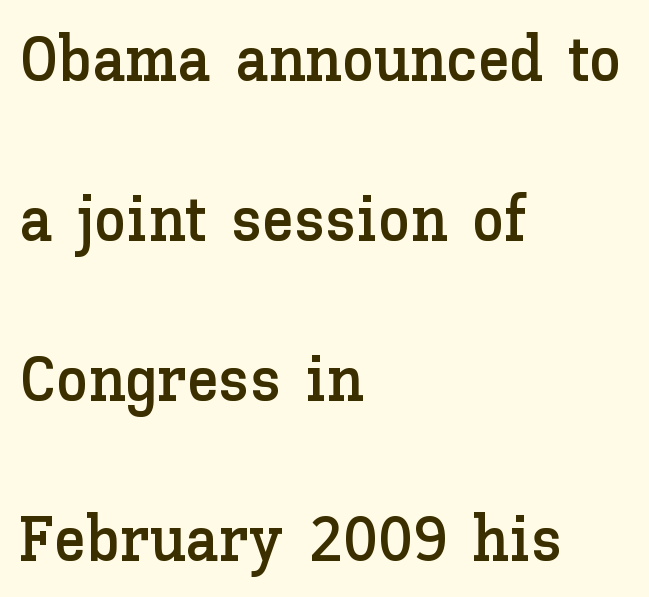
Q: Is the text italic (slanted)? A: No, it is upright.
Q: Is the text underlined? A: No.
Q: How is the paragraph aligned? A: Left-aligned.
Q: Is the spacing between letters normal or unusually wide? A: Normal.
Q: Is the spacing between lines tight, normal or loose? A: Loose.
Q: Width (condensed, normal, or wide)? A: Normal.
Q: Stroke contrast? A: Low.
Q: x-height? A: Medium.
Q: Monospaced? A: No.
